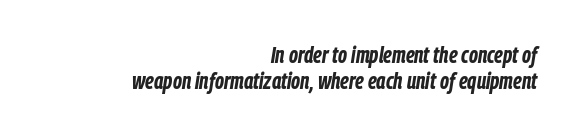
The image shows 23 px bold type, italic (leaning right); set right-aligned, tight line spacing (1.14x), normal letter spacing, not underlined.
